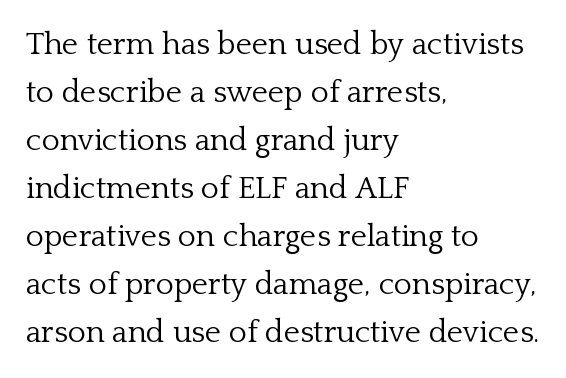
{"serif": "yes", "italic": "no", "bold": "no", "weight": "light", "width": "normal", "stroke_contrast": "low", "x_height": "medium", "monospaced": "no", "underline": "no", "align": "left", "line_spacing": "normal", "line_spacing_ratio": 1.55, "letter_spacing": "normal", "letter_spacing_em": 0.0, "glyph_px": 31}
